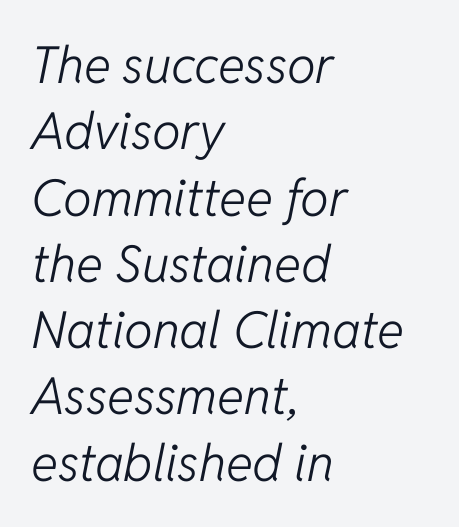
Leftover space on each line is placed entirely after the last word. How are the letters spaced? Ordinarily, with no added tracking. The rendering uses a moderate line-height, typical for paragraphs. Looks like regular typesetting: each glyph gets only the width it needs. This sample uses an oblique cut, with every glyph tilted off the vertical.
